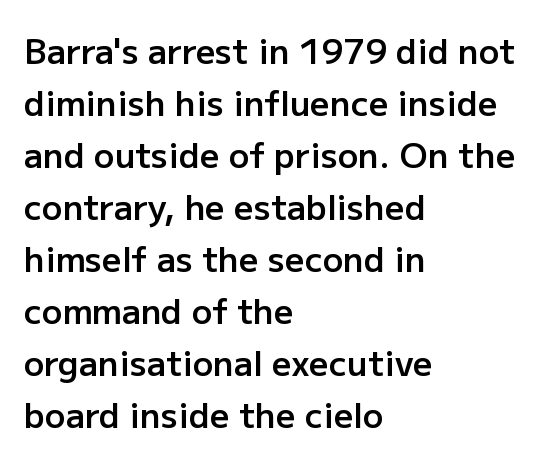
{"serif": "no", "italic": "no", "bold": "semi", "weight": "semibold", "width": "normal", "stroke_contrast": "low", "x_height": "medium", "monospaced": "no", "underline": "no", "align": "left", "line_spacing": "normal", "line_spacing_ratio": 1.53, "letter_spacing": "normal", "letter_spacing_em": 0.0, "glyph_px": 34}
